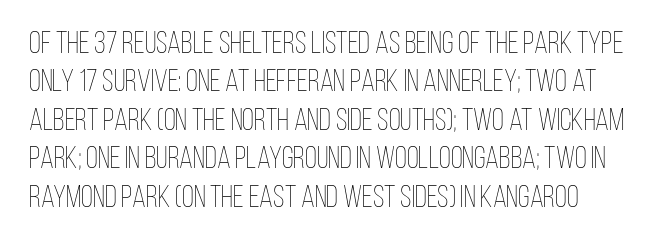
The image shows 31 px thin, condensed type, upright; set line spacing 1.24x, normal letter spacing, not underlined; low stroke contrast and a large x-height.
